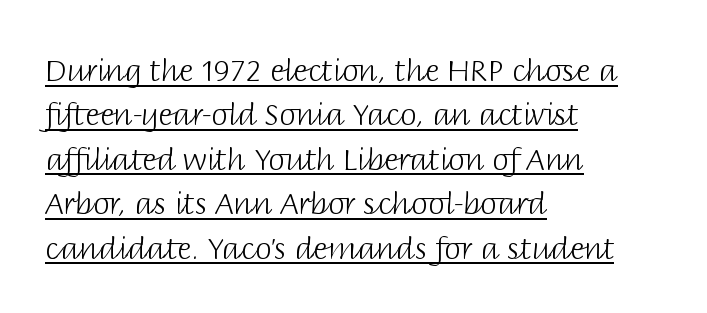
The image shows 30 px light sans-serif type, upright; set left-aligned, normal line spacing (1.48x), normal letter spacing, underlined; low stroke contrast and a large x-height.
